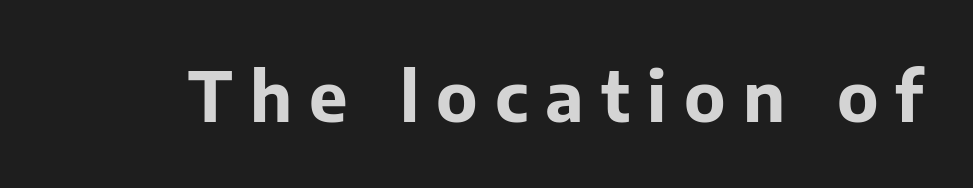
{"serif": "no", "italic": "no", "bold": "yes", "weight": "bold", "width": "normal", "stroke_contrast": "low", "x_height": "medium", "monospaced": "no", "underline": "no", "letter_spacing": "wide", "letter_spacing_em": 0.25, "glyph_px": 69}
